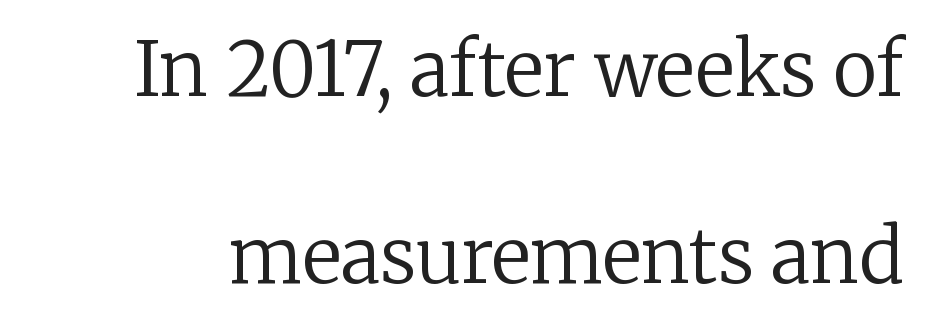
The image shows 75 px regular-weight serif type, upright; set loose line spacing (2.49x), normal letter spacing, not underlined; low stroke contrast and a medium x-height.
